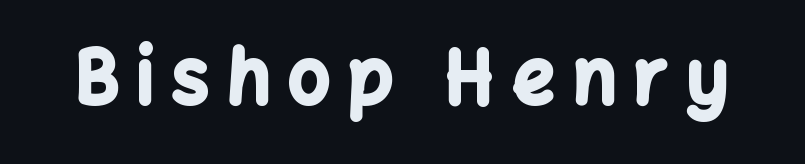
Q: Is the text bold? A: Yes.
Q: Is the text italic (slanted)? A: No, it is upright.
Q: Is the typeface a serif or a sans-serif typeface? A: Sans-serif.
Q: Is the text underlined? A: No.
Q: Is the spacing between letters normal or unusually wide? A: Unusually wide.
Q: Width (condensed, normal, or wide)? A: Normal.
Q: Stroke contrast? A: Low.
Q: x-height? A: Medium.
Q: Monospaced? A: No.
